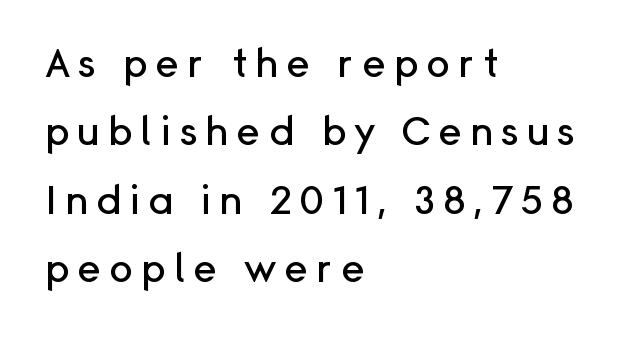
{"serif": "no", "italic": "no", "width": "normal", "stroke_contrast": "low", "x_height": "medium", "monospaced": "no", "underline": "no", "align": "left", "line_spacing_ratio": 1.71, "glyph_px": 40}
